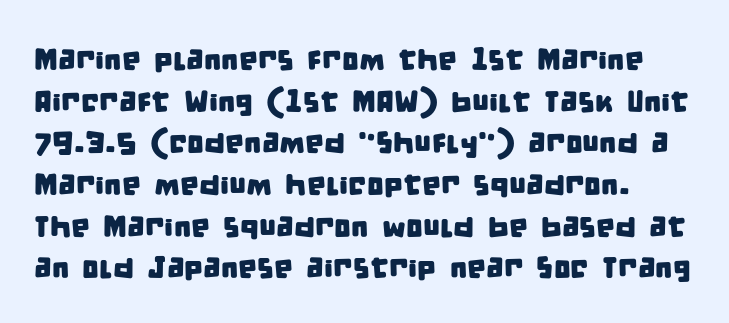
The image shows 30 px condensed sans-serif type; set normal line spacing (1.39x), normal letter spacing, not underlined; low stroke contrast and a large x-height.
